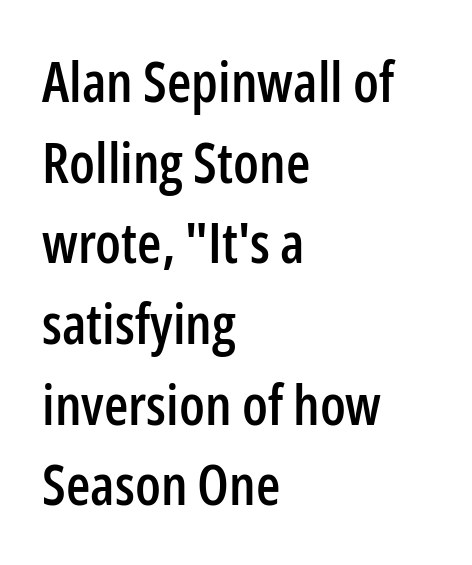
Spacing verdict: proportional, widths tailored to each character. The lettering stays uniformly vertical, giving the passage a roman look. Each word holds together tightly as a unit, with standard inter-letter gaps. The space beneath each line is pristine and unruled. The text block is weighted toward the left margin, trailing off unevenly rightward. Stroke terminals: plain, sans-serif.
